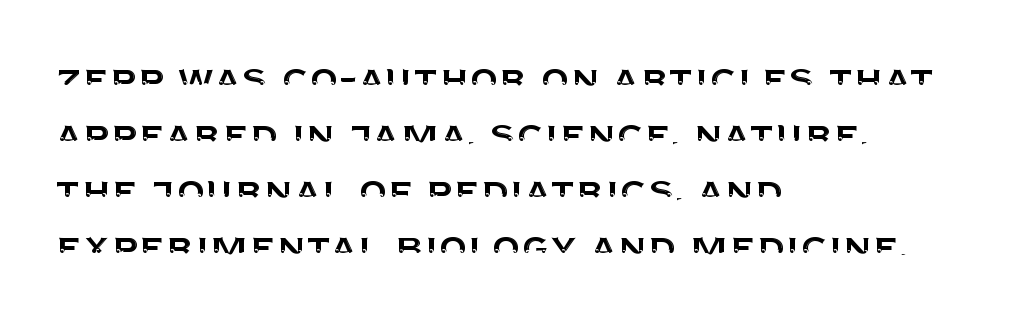
Spacing verdict: proportional, widths tailored to each character. Short note: letters normally spaced. The setting favours the left margin, as ordinary paragraphs usually do. The typeface chosen for these lines omits serifs. Quick note: underline off. The letters stand straight up with perfectly vertical stems.
